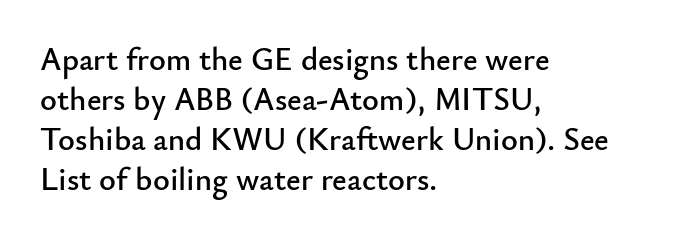
Q: Is the text italic (slanted)? A: No, it is upright.
Q: Is the typeface a serif or a sans-serif typeface? A: Sans-serif.
Q: Is the text underlined? A: No.
Q: How is the paragraph aligned? A: Left-aligned.
Q: Is the spacing between letters normal or unusually wide? A: Normal.
Q: Is the spacing between lines tight, normal or loose? A: Normal.
Q: Width (condensed, normal, or wide)? A: Normal.
Q: Stroke contrast? A: Low.
Q: x-height? A: Small.
Q: Monospaced? A: No.
